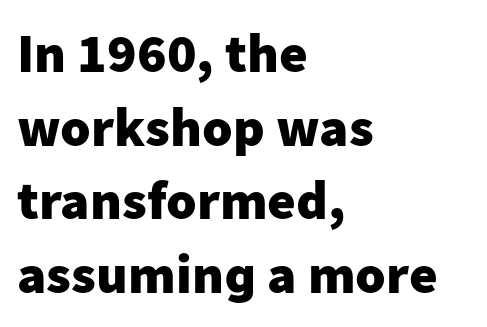
The image shows 55 px heavy sans-serif type, upright; set left-aligned, normal line spacing (1.34x), normal letter spacing, not underlined; low stroke contrast and a medium x-height.
